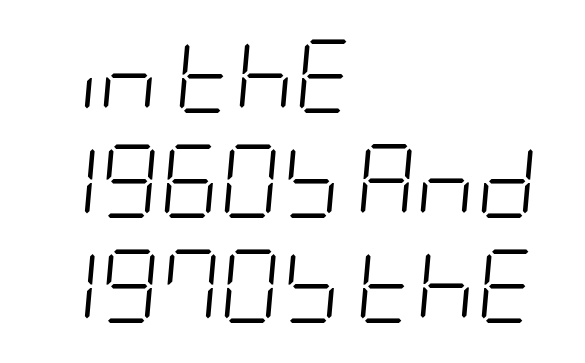
The image shows 74 px light, condensed type, italic (leaning right); set left-aligned, normal line spacing (1.42x), normal letter spacing, not underlined; low stroke contrast and a large x-height.
